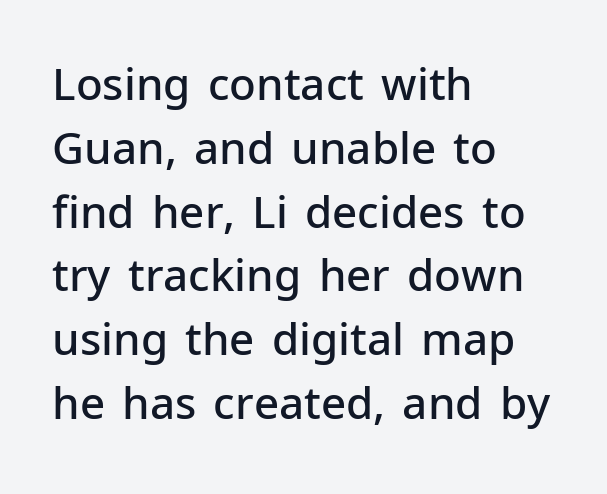
Has an underline been added? It has not. Is this a fixed-width face? No — the glyphs have proportional, varying widths. The vertical gap from one line to the next is medium. Horizontally, the lines are justified to the leading edge only.
